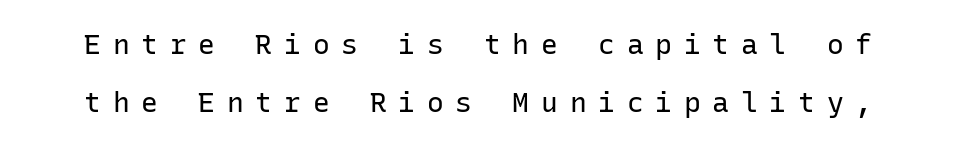
Q: Is the text bold? A: No.
Q: Is the text italic (slanted)? A: No, it is upright.
Q: Is the typeface a serif or a sans-serif typeface? A: Sans-serif.
Q: Is the text underlined? A: No.
Q: Is the spacing between letters normal or unusually wide? A: Unusually wide.
Q: Is the spacing between lines tight, normal or loose? A: Loose.
Q: Width (condensed, normal, or wide)? A: Normal.
Q: Stroke contrast? A: Low.
Q: x-height? A: Medium.
Q: Monospaced? A: Yes.
